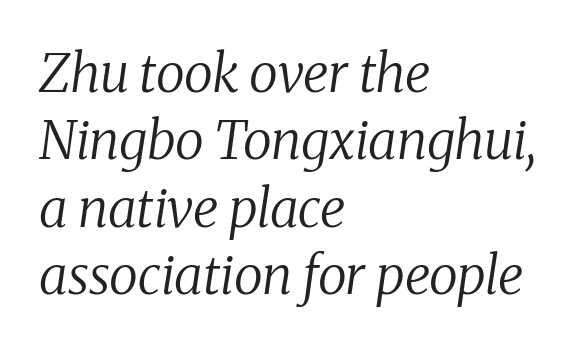
The passage shown stacks its lines at a standard gap. There is no visible air inserted between adjacent glyphs. The whole block is typeset with a tilt. The rendering shows small feet on the letterforms — a serif design. Weight class: somewhere from thin through regular.
